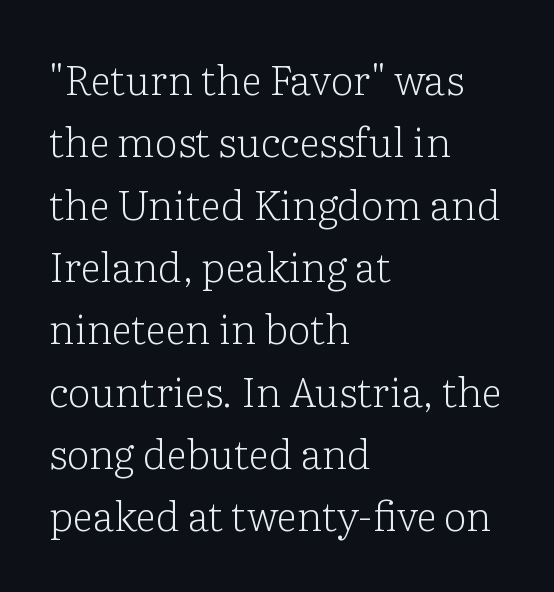
Just letters on the line, the space beneath them empty. This sample uses plain, unmodified letter spacing. The text block is weighted toward the left margin, trailing off unevenly rightward. Characters remain perfectly vertical along every line.
